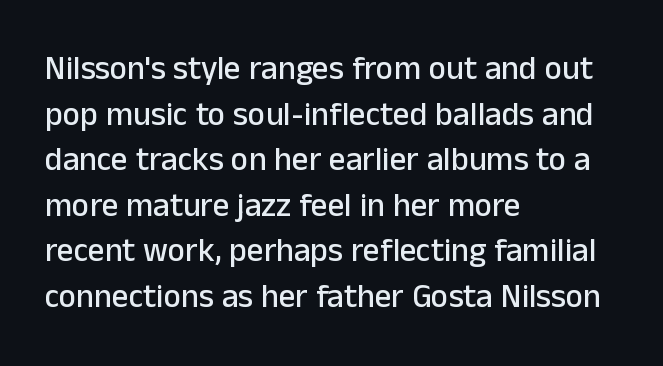
The image shows 33 px sans-serif type, upright; set left-aligned, normal line spacing (1.38x), normal letter spacing, not underlined; low stroke contrast and a medium x-height.
